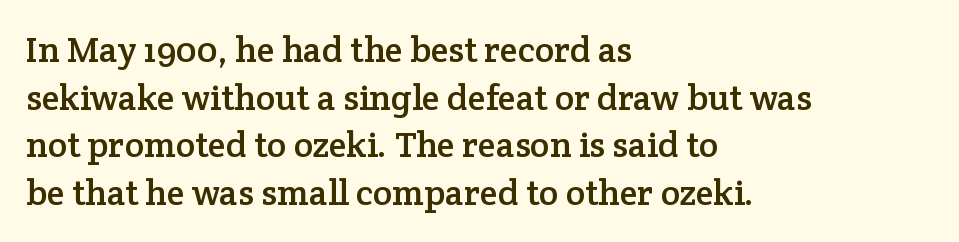
Q: Is the text italic (slanted)? A: No, it is upright.
Q: Is the typeface a serif or a sans-serif typeface? A: Serif.
Q: Is the text underlined? A: No.
Q: How is the paragraph aligned? A: Left-aligned.
Q: Is the spacing between letters normal or unusually wide? A: Normal.
Q: Is the spacing between lines tight, normal or loose? A: Normal.
Q: Width (condensed, normal, or wide)? A: Normal.
Q: Stroke contrast? A: Low.
Q: x-height? A: Medium.
Q: Monospaced? A: No.
